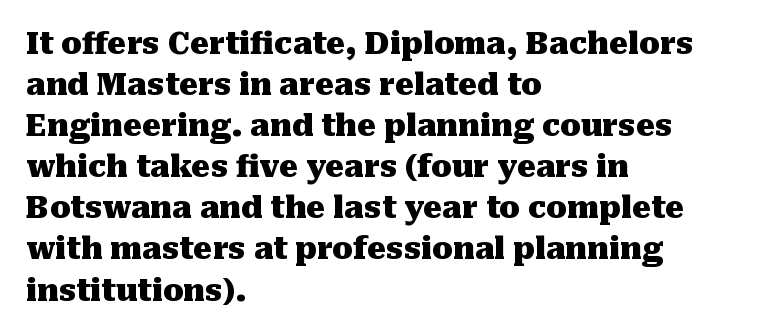
{"serif": "yes", "italic": "no", "bold": "yes", "weight": "heavy", "width": "normal", "stroke_contrast": "medium", "x_height": "medium", "monospaced": "no", "underline": "no", "align": "left", "line_spacing": "normal", "line_spacing_ratio": 1.37, "letter_spacing": "normal", "letter_spacing_em": 0.0, "glyph_px": 30}
